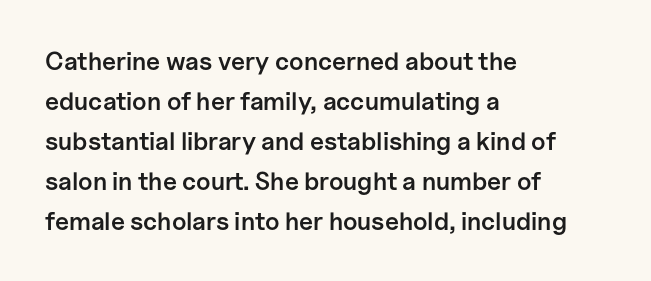
The image shows 25 px text type, upright; set left-aligned, normal line spacing (1.6x), normal letter spacing, not underlined.
